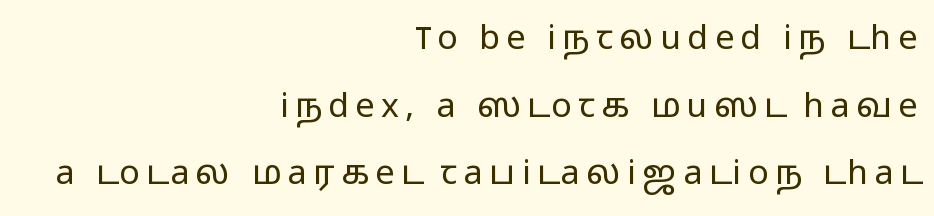
The image shows 34 px light, wide sans-serif type, upright; set right-aligned, loose line spacing (1.99x), not underlined; low stroke contrast and a medium x-height.
